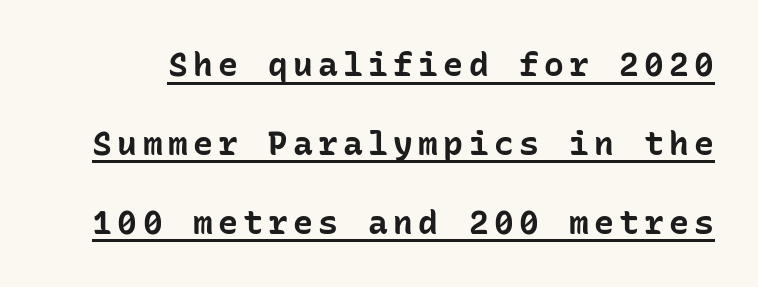
The image shows 33 px bold sans-serif type, upright, monospaced; set loose line spacing (2.39x), underlined; low stroke contrast and a medium x-height.
